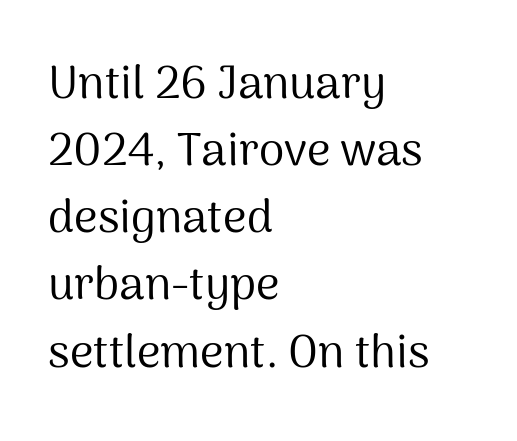
{"serif": "no", "italic": "no", "bold": "no", "weight": "regular", "width": "normal", "stroke_contrast": "medium", "x_height": "medium", "monospaced": "no", "underline": "no", "align": "left", "line_spacing": "normal", "line_spacing_ratio": 1.46, "letter_spacing": "normal", "letter_spacing_em": 0.0, "glyph_px": 46}
